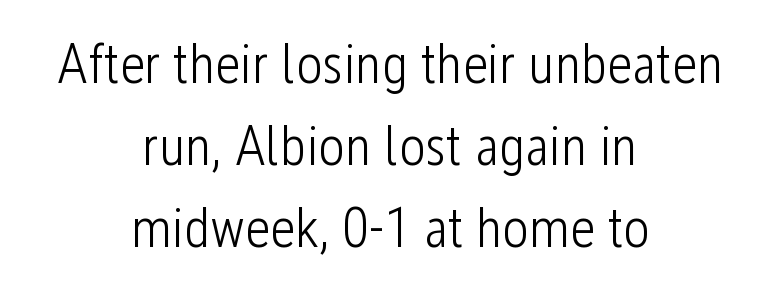
Q: Is the text bold? A: No.
Q: Is the text italic (slanted)? A: No, it is upright.
Q: Is the typeface a serif or a sans-serif typeface? A: Sans-serif.
Q: Is the text underlined? A: No.
Q: How is the paragraph aligned? A: Centered.
Q: Is the spacing between letters normal or unusually wide? A: Normal.
Q: Is the spacing between lines tight, normal or loose? A: Normal.
Q: Width (condensed, normal, or wide)? A: Condensed.
Q: Stroke contrast? A: Low.
Q: x-height? A: Medium.
Q: Monospaced? A: No.
